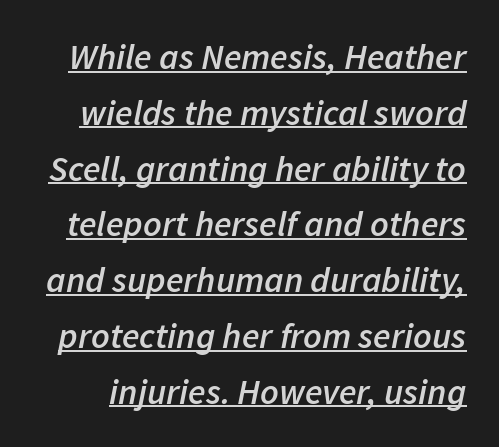
The image shows 36 px semibold type, italic (leaning right); set normal line spacing (1.55x), normal letter spacing, underlined; low stroke contrast and a medium x-height.
